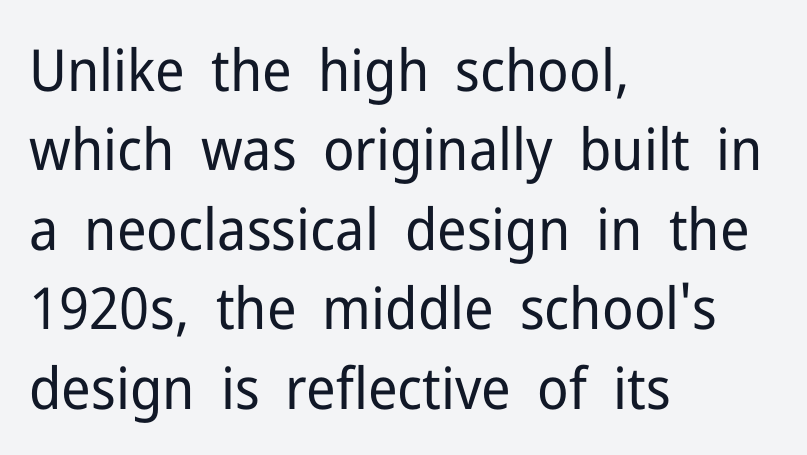
{"serif": "no", "italic": "no", "bold": "no", "weight": "regular", "width": "normal", "stroke_contrast": "low", "x_height": "medium", "monospaced": "no", "underline": "no", "align": "left", "line_spacing": "normal", "line_spacing_ratio": 1.37, "letter_spacing": "normal", "letter_spacing_em": 0.0, "glyph_px": 58}
